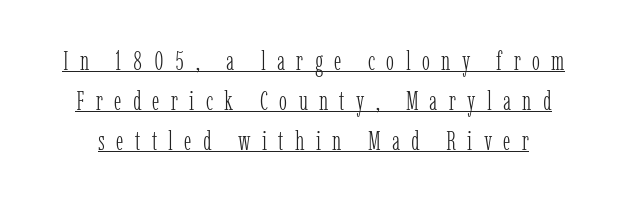
Q: Is the text bold? A: No.
Q: Is the text italic (slanted)? A: No, it is upright.
Q: Is the text underlined? A: Yes.
Q: Is the spacing between letters normal or unusually wide? A: Unusually wide.
Q: Is the spacing between lines tight, normal or loose? A: Normal.
